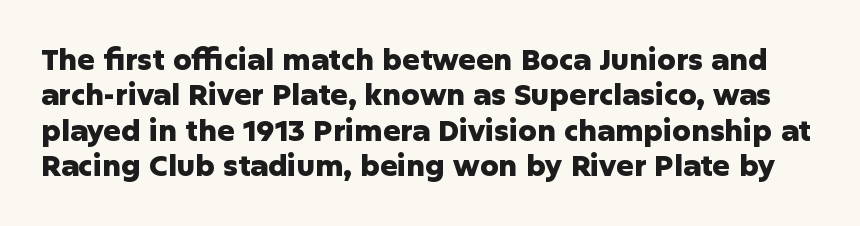
The image shows 29 px heavy sans-serif type, upright; set line spacing 1.22x, normal letter spacing, not underlined; low stroke contrast and a medium x-height.
